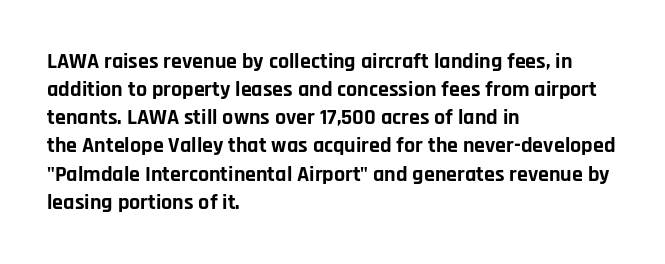
The passage is arranged the way most books set body copy — flush left. No word sits above an underline. Nobody touched the tracking dial on this one. Stroke thickness is high; the sample reads as a true bold.
